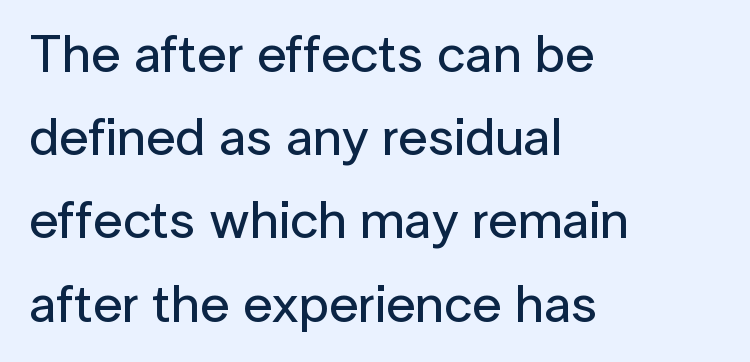
Glance below the letters and you will spot only blank space. The passage shown is typed in a proportional face where columns would drift. Characters remain perfectly vertical along every line. Is the letter spacing exaggerated? No — it looks like the ordinary default.
